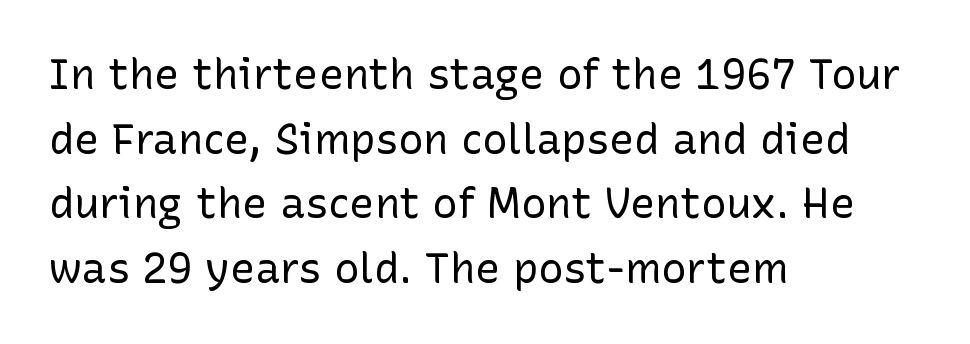
When letters stand straight like this, we call the style roman or upright. Teacher's note: observe the even left margin — that is flush-left alignment. The line-height multiplier appears to be the usual default. The passage shown is not underscored anywhere.
